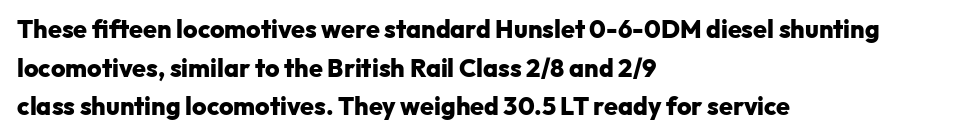
Q: Is the text bold? A: Yes.
Q: Is the text italic (slanted)? A: No, it is upright.
Q: Is the text underlined? A: No.
Q: How is the paragraph aligned? A: Left-aligned.
Q: Is the spacing between letters normal or unusually wide? A: Normal.
Q: Is the spacing between lines tight, normal or loose? A: Normal.
